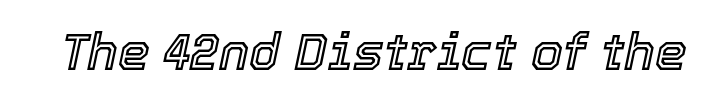
{"italic": "yes", "lean": "right", "slant_degrees": 12, "width": "normal", "x_height": "medium", "monospaced": "no", "underline": "no", "letter_spacing": "normal", "letter_spacing_em": 0.0, "glyph_px": 51}
